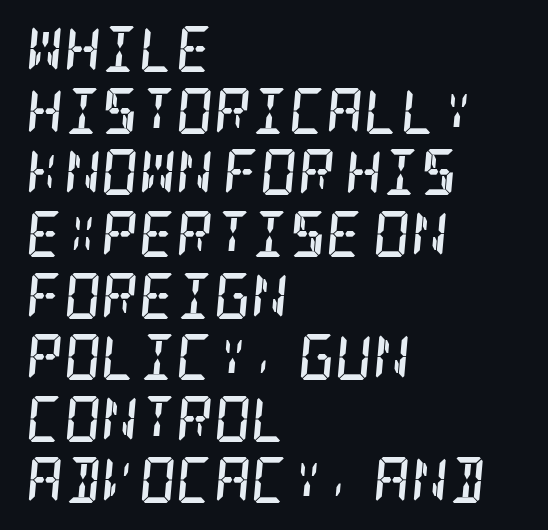
{"serif": "yes", "italic": "yes", "lean": "right", "slant_degrees": 5, "bold": "yes", "weight": "semibold", "width": "condensed", "stroke_contrast": "low", "x_height": "large", "underline": "no", "align": "left", "line_spacing": "normal", "line_spacing_ratio": 1.34, "letter_spacing": "normal", "letter_spacing_em": 0.0, "glyph_px": 46}
